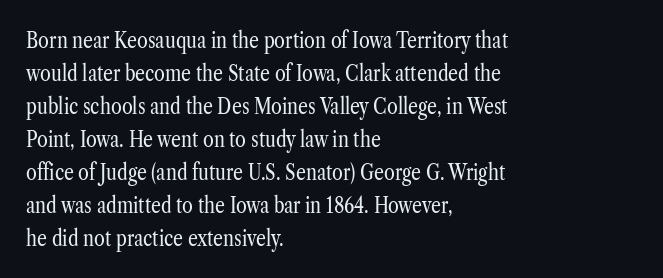
The image shows 22 px text type, upright; set left-aligned, normal line spacing (1.5x), normal letter spacing, not underlined.
